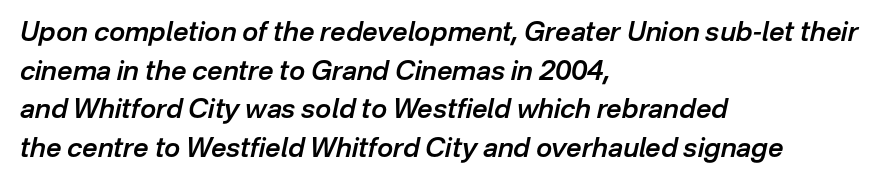
Q: Is the text bold? A: Semi-bold.
Q: Is the text italic (slanted)? A: Yes, it leans right by about 12 degrees.
Q: Is the text underlined? A: No.
Q: How is the paragraph aligned? A: Left-aligned.
Q: Is the spacing between letters normal or unusually wide? A: Normal.
Q: Is the spacing between lines tight, normal or loose? A: Normal.
